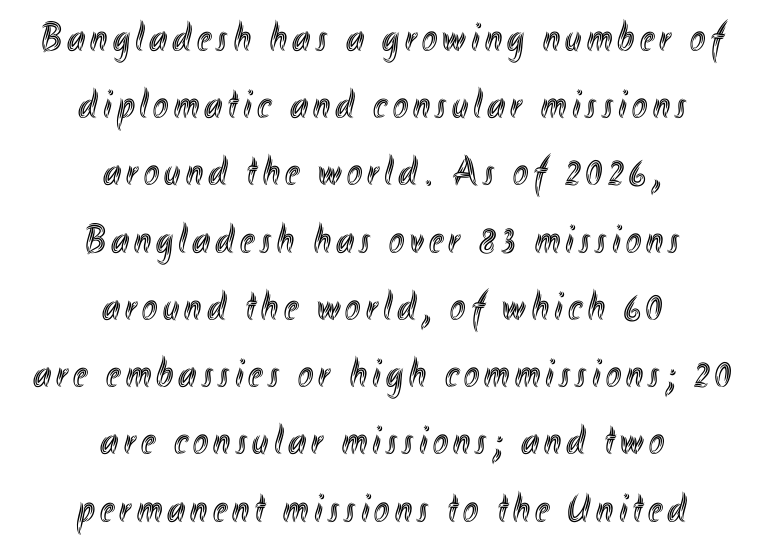
Q: Is the text italic (slanted)? A: Yes.
Q: Is the text underlined? A: No.
Q: How is the paragraph aligned? A: Centered.
Q: Is the spacing between lines tight, normal or loose? A: Normal.
Q: Width (condensed, normal, or wide)? A: Condensed.
Q: x-height? A: Small.
Q: Monospaced? A: No.
